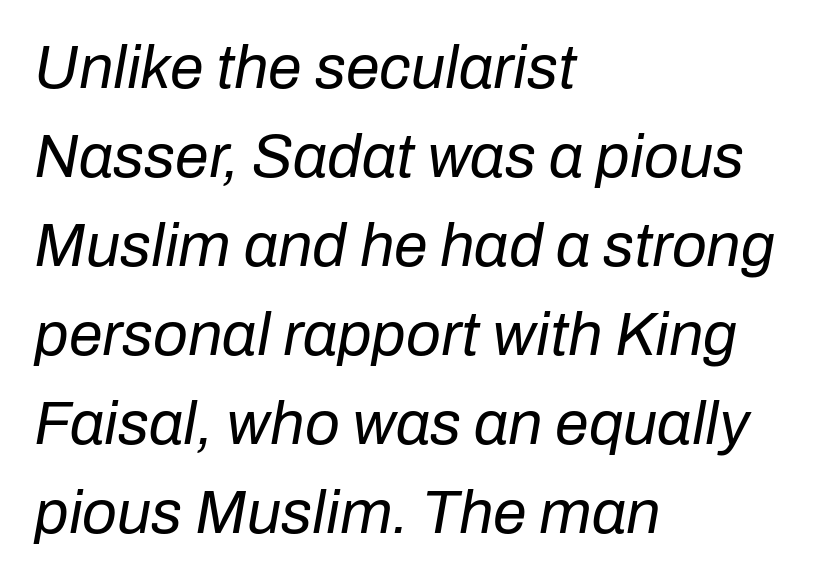
Do the characters align in a grid? No, the font is proportional. Letters have the restrained weight of plain body copy at most. Here the glyphs are tracked normally, forming tight word shapes. The lines sit at an ordinary, default distance from one another. Style check: oblique. The lines are quadded left.
